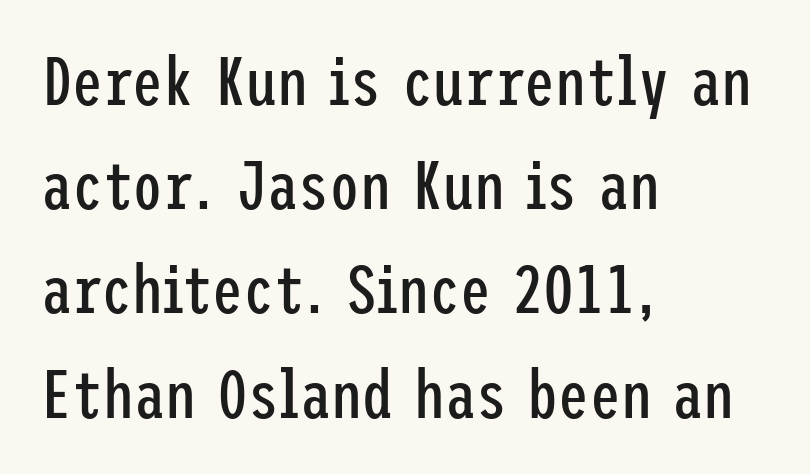
Observe the absence of serifs on each vertical stroke in this sample. Stroke thickness stays within the range of a standard reading face or lighter. Students, note that the glyphs here touch the page at normal intervals. A typesetter would call this leading conventional body-copy spacing.
